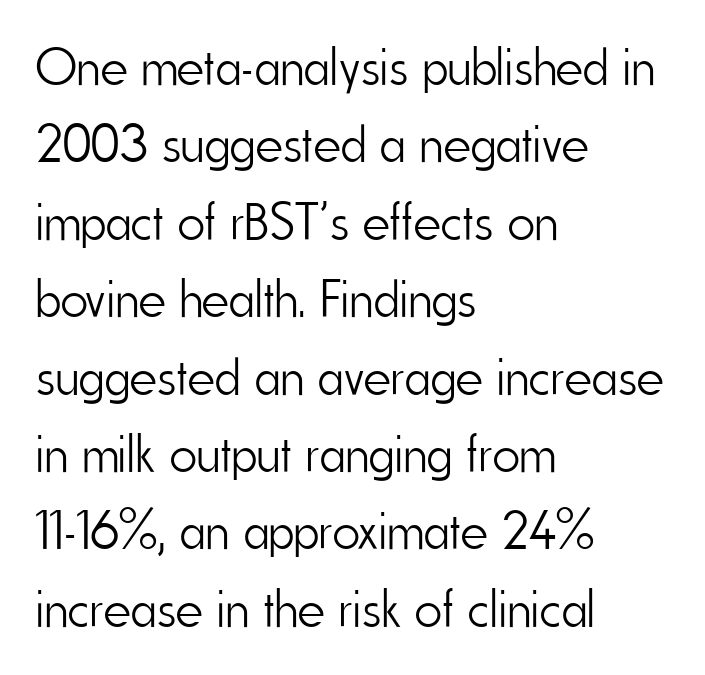
The image shows 53 px light, condensed sans-serif type, upright; set left-aligned, normal line spacing (1.46x), normal letter spacing, not underlined; low stroke contrast and a small x-height.
